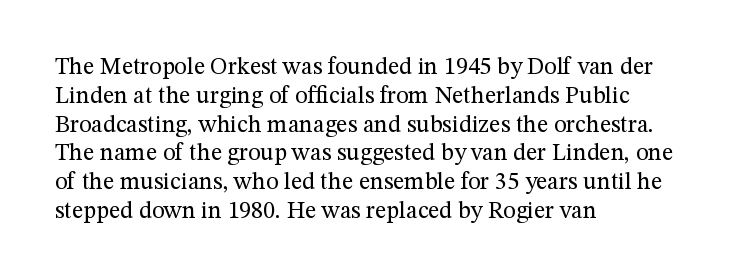
Q: Is the text bold? A: No.
Q: Is the text italic (slanted)? A: No, it is upright.
Q: Is the text underlined? A: No.
Q: How is the paragraph aligned? A: Left-aligned.
Q: Is the spacing between letters normal or unusually wide? A: Normal.
